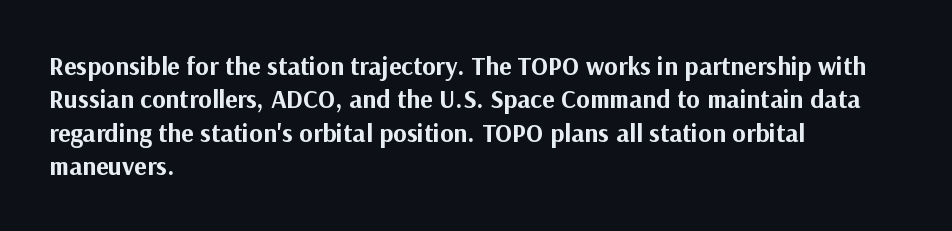
The image shows 26 px bold type, upright; set left-aligned, normal line spacing (1.28x), normal letter spacing, not underlined.
